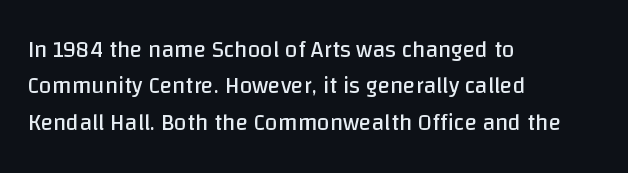
The image shows 23 px text type, upright; set left-aligned, normal line spacing (1.58x), normal letter spacing, not underlined.
